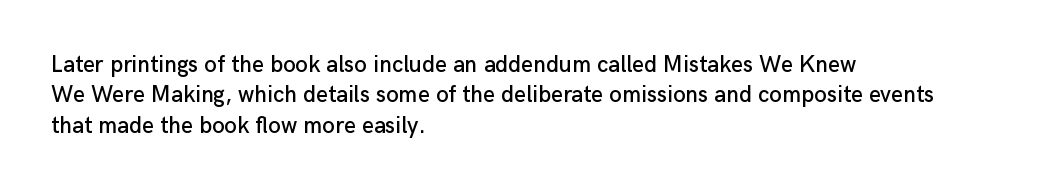
Q: Is the text italic (slanted)? A: No, it is upright.
Q: Is the text underlined? A: No.
Q: How is the paragraph aligned? A: Left-aligned.
Q: Is the spacing between letters normal or unusually wide? A: Normal.
Q: Is the spacing between lines tight, normal or loose? A: Normal.
